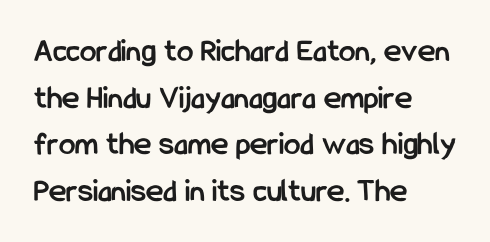
Q: Is the text bold? A: Yes.
Q: Is the text italic (slanted)? A: No, it is upright.
Q: Is the typeface a serif or a sans-serif typeface? A: Sans-serif.
Q: Is the text underlined? A: No.
Q: How is the paragraph aligned? A: Left-aligned.
Q: Is the spacing between letters normal or unusually wide? A: Normal.
Q: Is the spacing between lines tight, normal or loose? A: Normal.
Q: Width (condensed, normal, or wide)? A: Condensed.
Q: Stroke contrast? A: Low.
Q: x-height? A: Medium.
Q: Monospaced? A: No.
